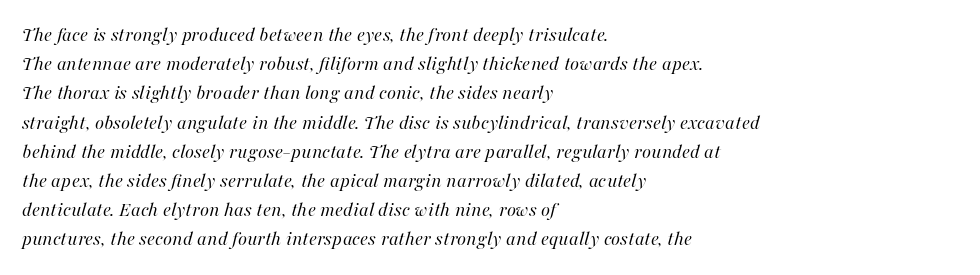
Q: Is the text bold? A: No.
Q: Is the text italic (slanted)? A: Yes, it leans right by about 16 degrees.
Q: Is the text underlined? A: No.
Q: How is the paragraph aligned? A: Left-aligned.
Q: Is the spacing between letters normal or unusually wide? A: Normal.
Q: Is the spacing between lines tight, normal or loose? A: Normal.
